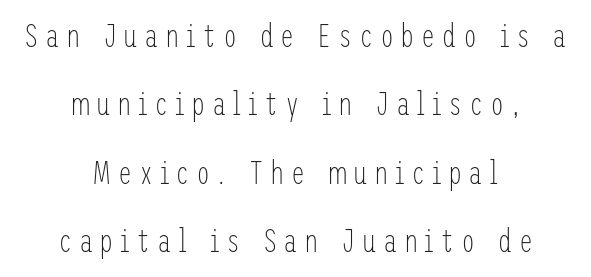
Students, observe: this is what heavily led, spacious text looks like. The face looks like a standard text weight, possibly lighter. The letters stand upright; this is a roman face. Centered paragraph, ragged on both sides.
